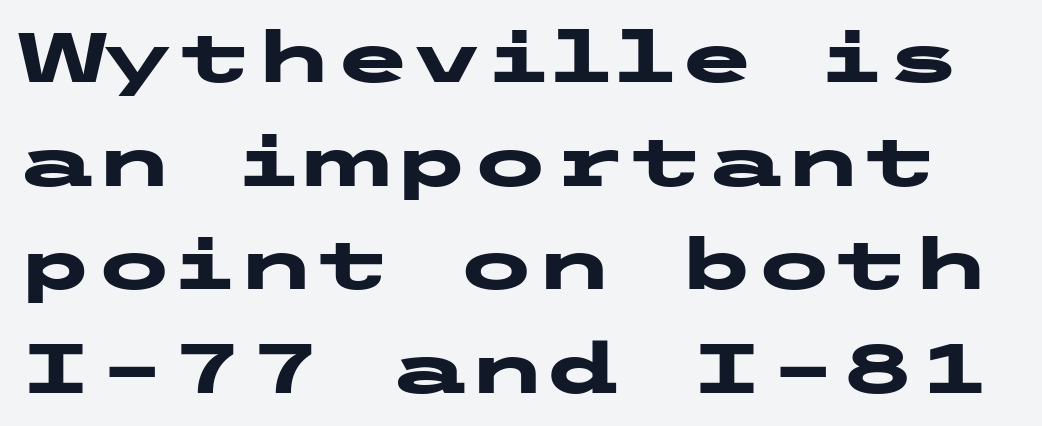
{"serif": "no", "italic": "no", "bold": "yes", "weight": "heavy", "width": "wide", "stroke_contrast": "low", "x_height": "medium", "underline": "no", "line_spacing": "normal", "line_spacing_ratio": 1.46, "letter_spacing": "normal", "letter_spacing_em": 0.0, "glyph_px": 71}
